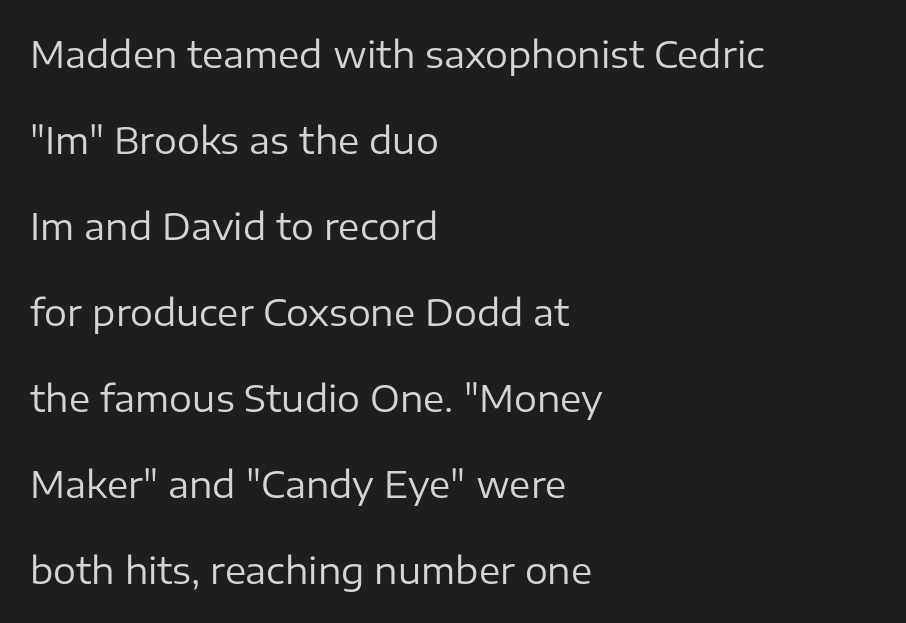
{"serif": "no", "italic": "no", "bold": "no", "weight": "regular", "width": "normal", "stroke_contrast": "low", "x_height": "medium", "monospaced": "no", "underline": "no", "align": "left", "line_spacing": "loose", "line_spacing_ratio": 2.39, "letter_spacing": "normal", "letter_spacing_em": 0.0, "glyph_px": 36}
